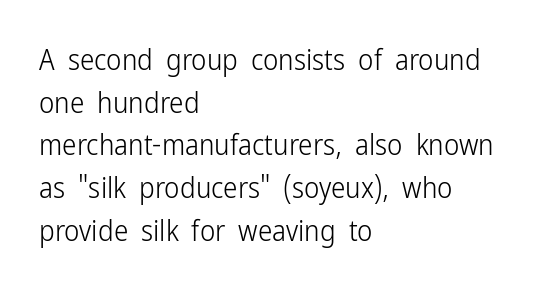
Q: Is the text bold? A: No.
Q: Is the text italic (slanted)? A: No, it is upright.
Q: Is the typeface a serif or a sans-serif typeface? A: Sans-serif.
Q: Is the text underlined? A: No.
Q: How is the paragraph aligned? A: Left-aligned.
Q: Is the spacing between letters normal or unusually wide? A: Normal.
Q: Is the spacing between lines tight, normal or loose? A: Normal.
Q: Width (condensed, normal, or wide)? A: Condensed.
Q: Stroke contrast? A: Low.
Q: x-height? A: Medium.
Q: Monospaced? A: No.
